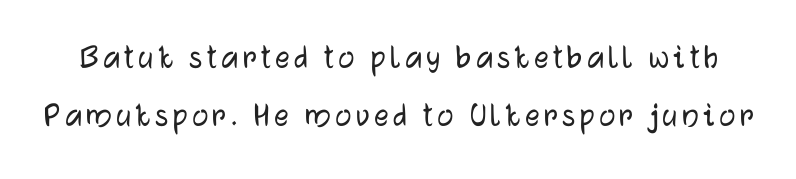
Varying glyph widths throughout — classic text-font behaviour. The space directly below the letters is spotless. Summary of vertical rhythm: regular, with standard interline spacing. No feet cap the strokes, marking this as sans-serif type. Every character sits straight up, as roman type does.
